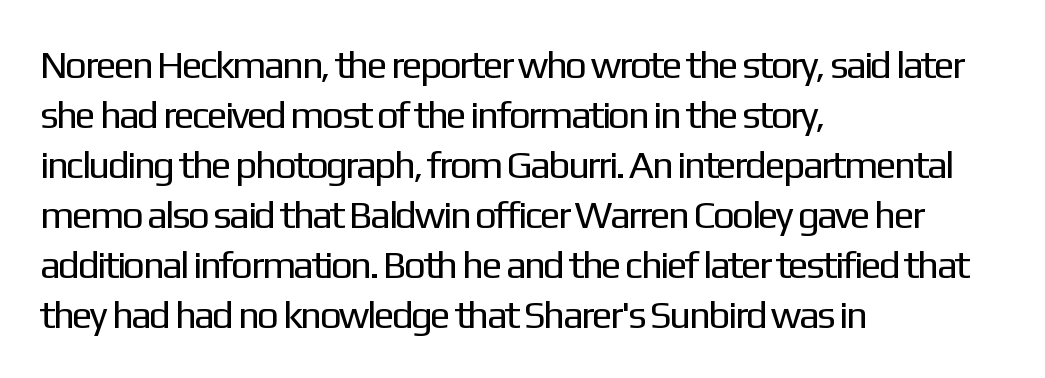
The image shows 39 px regular-weight sans-serif type, upright; set left-aligned, normal line spacing (1.28x), normal letter spacing, not underlined; low stroke contrast and a medium x-height.
